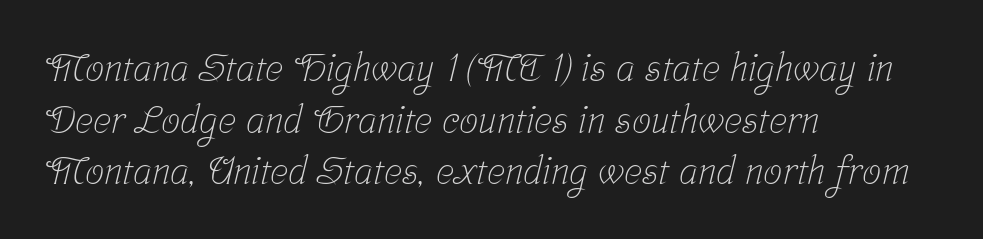
Q: Is the text bold? A: No.
Q: Is the typeface a serif or a sans-serif typeface? A: Serif.
Q: Is the text underlined? A: No.
Q: How is the paragraph aligned? A: Left-aligned.
Q: Is the spacing between letters normal or unusually wide? A: Normal.
Q: Is the spacing between lines tight, normal or loose? A: Normal.
Q: Width (condensed, normal, or wide)? A: Condensed.
Q: Stroke contrast? A: Low.
Q: x-height? A: Medium.
Q: Monospaced? A: No.
